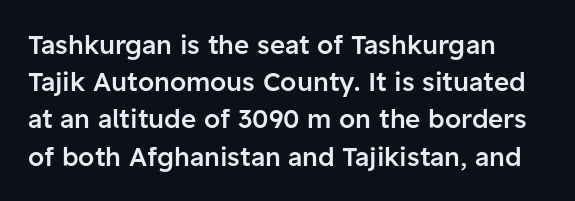
Q: Is the text bold? A: Semi-bold.
Q: Is the text italic (slanted)? A: No, it is upright.
Q: Is the text underlined? A: No.
Q: Is the spacing between letters normal or unusually wide? A: Normal.
Q: Is the spacing between lines tight, normal or loose? A: Normal.
